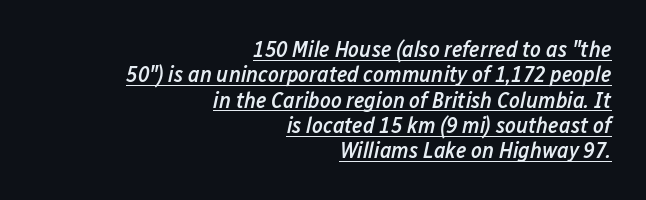
Layout note: lines flush right. No extra tracking has been applied to these lines. Has an underline been added? It has. A typesetter would call this leading minimal, almost set solid.
